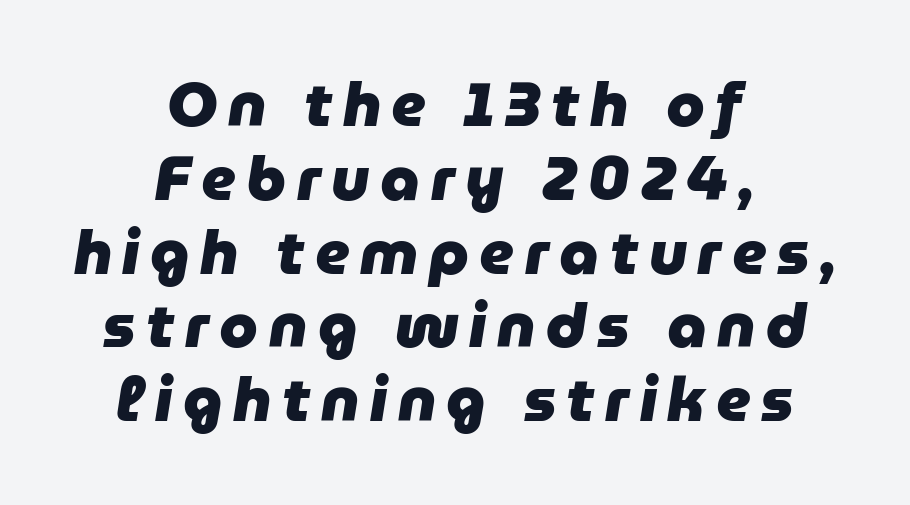
One-word summary of the alignment: center. The foot of each line stays bare and open. These lines are rendered in a variable-pitch font. Set as a true bold cut, around the 700 mark. The letters are slanted; this is an italic face.
